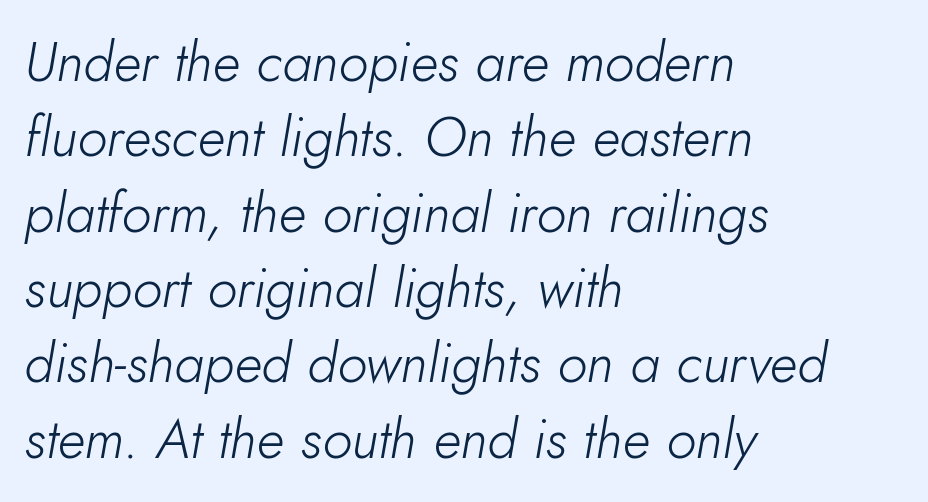
Nobody touched the tracking dial on this one. In terms of posture, this sample is oblique. The foot of each line stays bare and open. You could not count columns in this text — the font is proportionally spaced. Compared with a typical body face, this is equally light or lighter still. Regarding leading, the lines here are spaced in the standard way.
